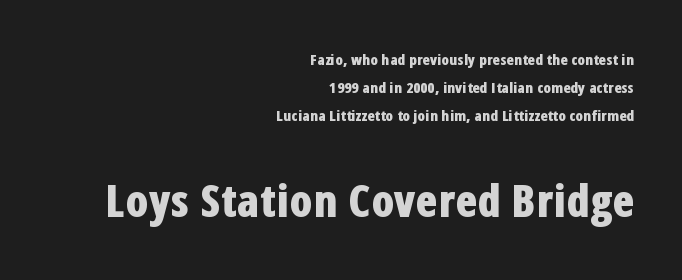
Serifs: no, the terminals of the letterforms are clean. Has an underline been added? It has not. You could not count columns in this text — the font is proportionally spaced. The tracking reads as untouched default to a designer's eye.
